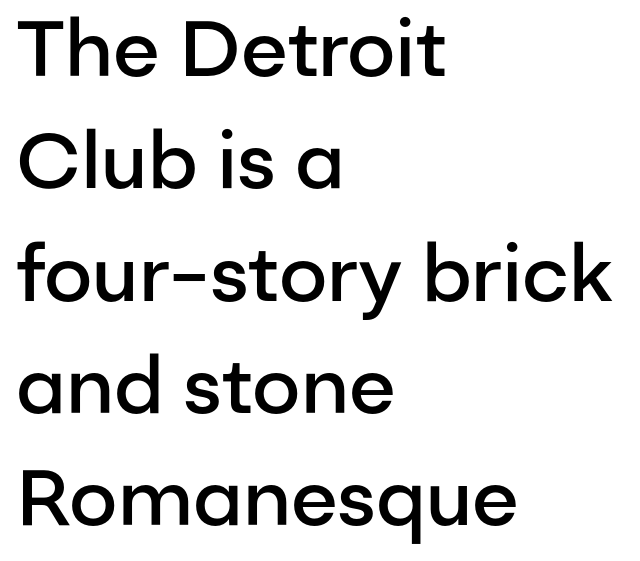
Q: Is the text bold? A: Semi-bold.
Q: Is the text italic (slanted)? A: No, it is upright.
Q: Is the typeface a serif or a sans-serif typeface? A: Sans-serif.
Q: Is the text underlined? A: No.
Q: How is the paragraph aligned? A: Left-aligned.
Q: Is the spacing between letters normal or unusually wide? A: Normal.
Q: Is the spacing between lines tight, normal or loose? A: Normal.
Q: Width (condensed, normal, or wide)? A: Normal.
Q: Stroke contrast? A: Low.
Q: x-height? A: Medium.
Q: Monospaced? A: No.
